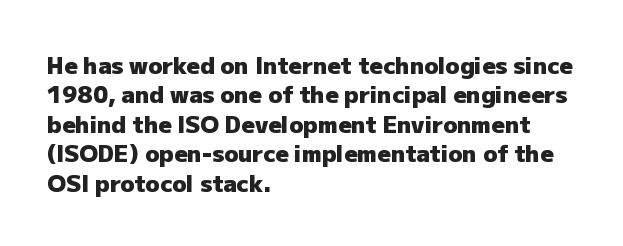
In terms of posture, this sample is upright. Whoever set this chose a conventional vertical rhythm. The space directly below the letters is spotless. A typesetter would call this zero additional tracking.
